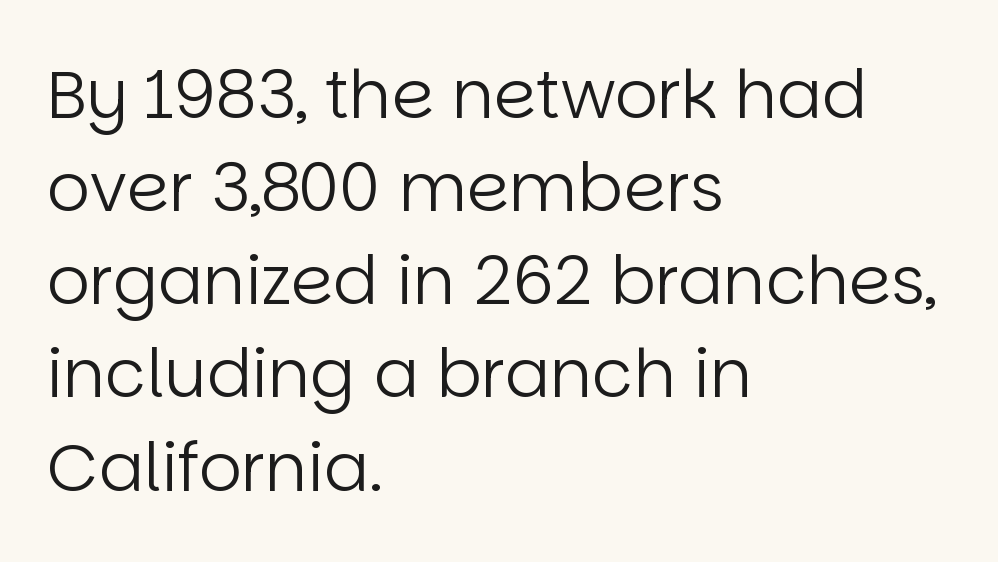
{"serif": "no", "italic": "no", "bold": "no", "weight": "regular", "width": "normal", "stroke_contrast": "low", "x_height": "large", "monospaced": "no", "underline": "no", "align": "left", "line_spacing": "normal", "line_spacing_ratio": 1.39, "letter_spacing": "normal", "letter_spacing_em": 0.0, "glyph_px": 67}
